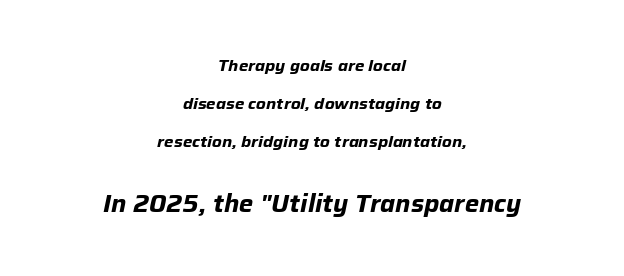
Q: Is the text bold? A: Yes.
Q: Is the text italic (slanted)? A: Yes, it leans right by about 12 degrees.
Q: Is the text underlined? A: No.
Q: How is the paragraph aligned? A: Centered.
Q: Is the spacing between letters normal or unusually wide? A: Normal.
Q: Is the spacing between lines tight, normal or loose? A: Loose.
Q: Which block of text is set in a larger size, the first (top) or the second (bottom)? A: The second (bottom) one.
